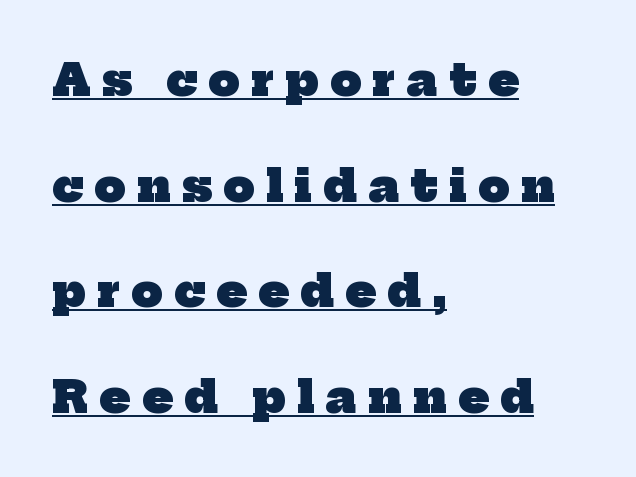
Q: Is the text bold? A: Yes.
Q: Is the typeface a serif or a sans-serif typeface? A: Serif.
Q: Is the text underlined? A: Yes.
Q: How is the paragraph aligned? A: Left-aligned.
Q: Is the spacing between letters normal or unusually wide? A: Unusually wide.
Q: Is the spacing between lines tight, normal or loose? A: Loose.
Q: Width (condensed, normal, or wide)? A: Normal.
Q: Stroke contrast? A: Low.
Q: x-height? A: Medium.
Q: Monospaced? A: No.
